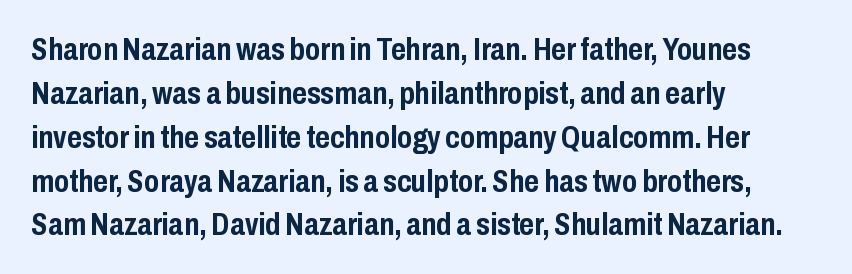
{"serif": "no", "italic": "no", "bold": "yes", "weight": "semibold", "width": "condensed", "stroke_contrast": "low", "x_height": "medium", "monospaced": "no", "underline": "no", "align": "left", "line_spacing": "normal", "line_spacing_ratio": 1.37, "letter_spacing": "normal", "letter_spacing_em": 0.0, "glyph_px": 32}
